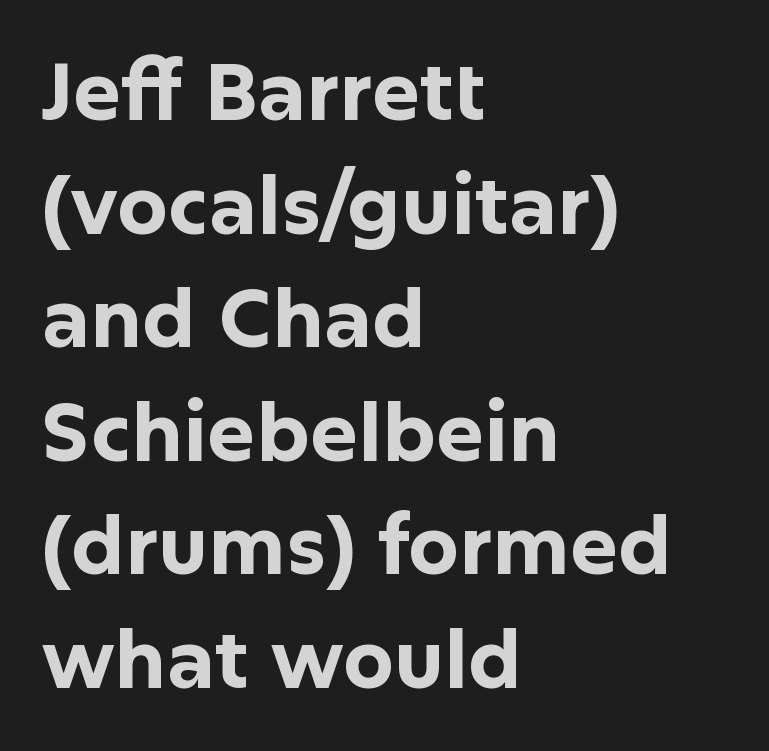
Q: Is the text bold? A: Yes.
Q: Is the text italic (slanted)? A: No, it is upright.
Q: Is the typeface a serif or a sans-serif typeface? A: Sans-serif.
Q: Is the text underlined? A: No.
Q: How is the paragraph aligned? A: Left-aligned.
Q: Is the spacing between letters normal or unusually wide? A: Normal.
Q: Is the spacing between lines tight, normal or loose? A: Normal.
Q: Width (condensed, normal, or wide)? A: Normal.
Q: Stroke contrast? A: Low.
Q: x-height? A: Medium.
Q: Monospaced? A: No.
